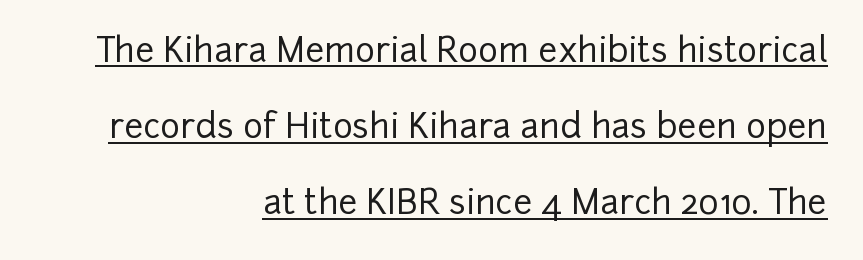
{"serif": "no", "italic": "no", "width": "normal", "stroke_contrast": "low", "x_height": "medium", "monospaced": "no", "underline": "yes", "align": "right", "line_spacing": "loose", "line_spacing_ratio": 2.24, "letter_spacing": "normal", "letter_spacing_em": 0.0, "glyph_px": 34}
